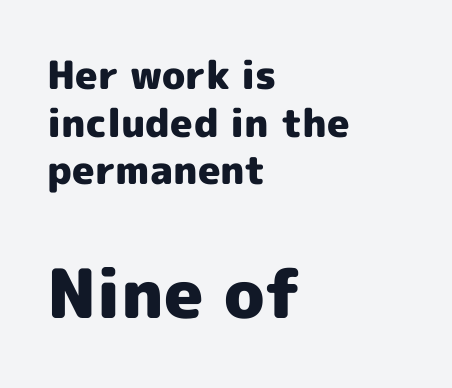
Q: Is the text bold? A: Yes.
Q: Is the text italic (slanted)? A: No, it is upright.
Q: Is the typeface a serif or a sans-serif typeface? A: Sans-serif.
Q: Is the text underlined? A: No.
Q: How is the paragraph aligned? A: Left-aligned.
Q: Is the spacing between letters normal or unusually wide? A: Normal.
Q: Which block of text is set in a larger size, the first (top) or the second (bottom)? A: The second (bottom) one.
Q: Width (condensed, normal, or wide)? A: Normal.
Q: x-height? A: Medium.
Q: Monospaced? A: No.
